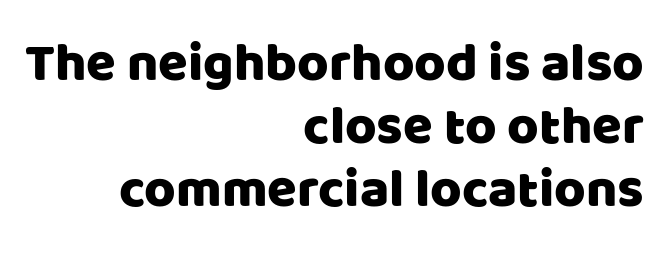
Q: Is the text italic (slanted)? A: No, it is upright.
Q: Is the typeface a serif or a sans-serif typeface? A: Sans-serif.
Q: Is the text underlined? A: No.
Q: How is the paragraph aligned? A: Right-aligned.
Q: Is the spacing between letters normal or unusually wide? A: Normal.
Q: Width (condensed, normal, or wide)? A: Normal.
Q: Stroke contrast? A: Low.
Q: x-height? A: Large.
Q: Monospaced? A: No.
